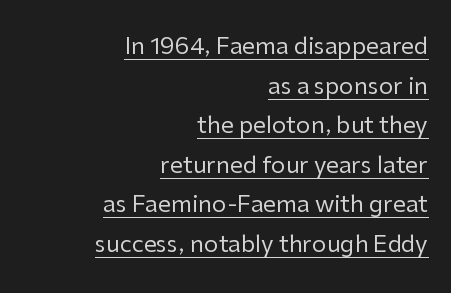
Q: Is the text bold? A: No.
Q: Is the text italic (slanted)? A: No, it is upright.
Q: Is the text underlined? A: Yes.
Q: How is the paragraph aligned? A: Right-aligned.
Q: Is the spacing between letters normal or unusually wide? A: Normal.
